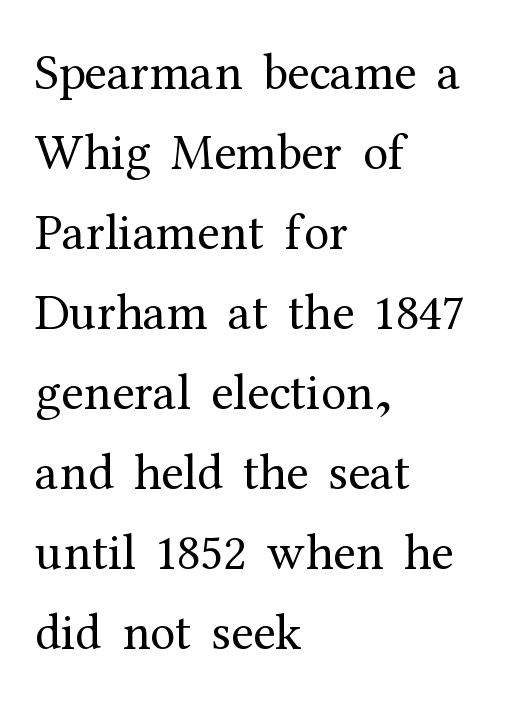
The baseline area is clear. Students, note that the glyphs here touch the page at normal intervals. Is this a fixed-width face? No — the glyphs have proportional, varying widths. Upright lettering throughout. Caption: multi-line text, flush left, ragged right. This reads as an unemphasized weight, regular at the heaviest.
